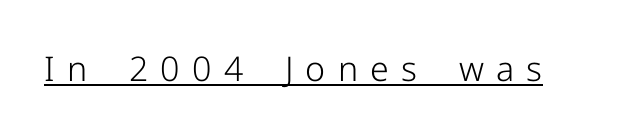
{"serif": "no", "italic": "no", "bold": "no", "weight": "light", "width": "normal", "stroke_contrast": "low", "x_height": "medium", "monospaced": "no", "underline": "yes", "letter_spacing": "wide", "letter_spacing_em": 0.36, "glyph_px": 34}
